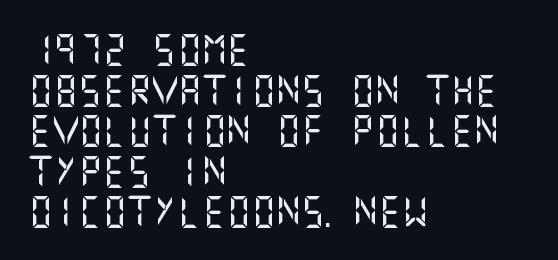
{"serif": "no", "italic": "no", "width": "normal", "stroke_contrast": "medium", "x_height": "large", "underline": "no", "align": "left", "line_spacing": "normal", "line_spacing_ratio": 1.31, "letter_spacing": "normal", "letter_spacing_em": 0.0, "glyph_px": 31}
